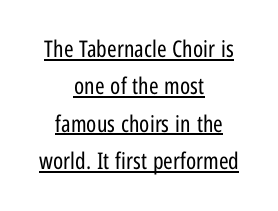
This sample uses plain, unmodified letter spacing. Interline gaps are of average width in this sample. The type sits square on the baseline with zero lean. Weight class: somewhere from thin through regular.
